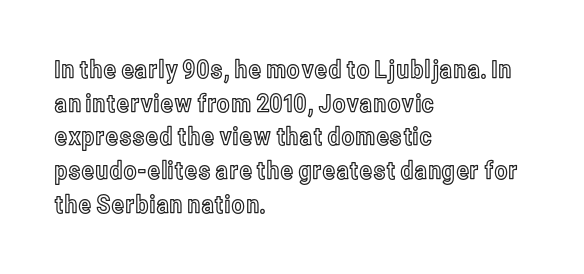
{"italic": "no", "underline": "no", "align": "left", "line_spacing": "normal", "line_spacing_ratio": 1.35, "letter_spacing": "normal", "letter_spacing_em": 0.0, "glyph_px": 25}
